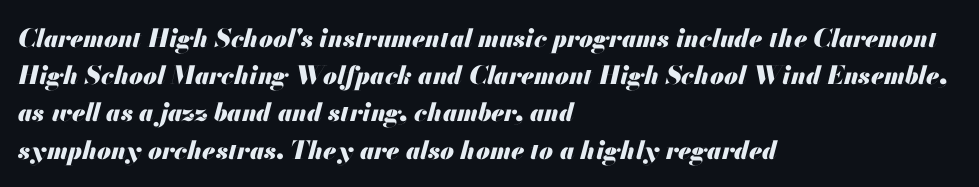
The lines in this sample share a left origin and differ only in where they stop. The letters sit at their default tracking, neither squeezed nor spread. Notice how the stems are inclined rather than vertical — that's the hallmark of italics. No word sits above an underline.
